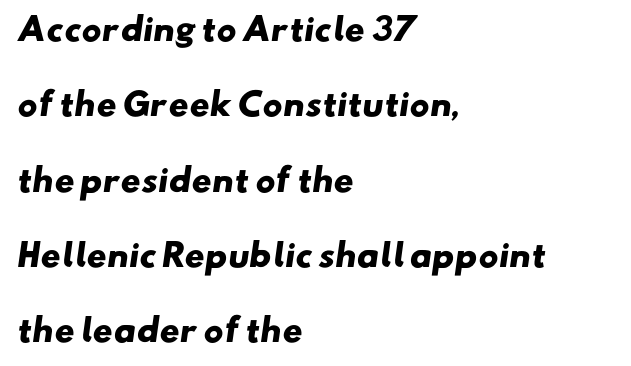
The image shows 31 px heavy, wide sans-serif type; set left-aligned, loose line spacing (2.43x), normal letter spacing, not underlined; low stroke contrast and a small x-height.
